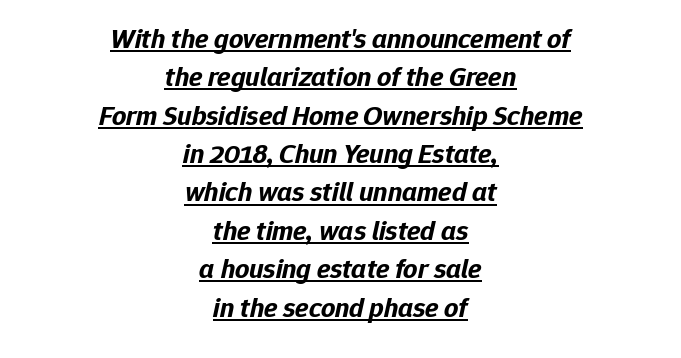
Weight: bold. Looking at the ascenders, they clearly lean. Emphasis is given by a line drawn under the lettering. Looks like regular typesetting: each glyph gets only the width it needs. Horizontal alignment here is central, giving a formal, balanced look. What stands out about the letter spacing? Nothing — it is the standard amount.
